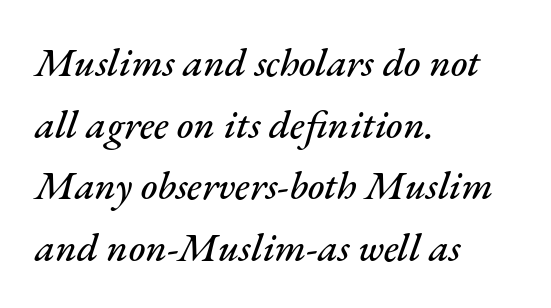
{"italic": "yes", "lean": "right", "slant_degrees": 17, "width": "normal", "stroke_contrast": "medium", "x_height": "small", "monospaced": "no", "underline": "no", "align": "left", "line_spacing": "normal", "line_spacing_ratio": 1.54, "letter_spacing": "normal", "letter_spacing_em": 0.0, "glyph_px": 40}
